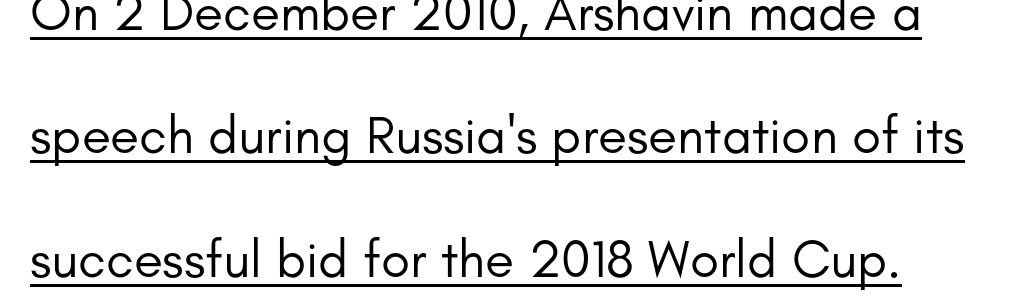
Q: Is the text bold? A: No.
Q: Is the text italic (slanted)? A: No, it is upright.
Q: Is the typeface a serif or a sans-serif typeface? A: Sans-serif.
Q: Is the text underlined? A: Yes.
Q: Is the spacing between letters normal or unusually wide? A: Normal.
Q: Is the spacing between lines tight, normal or loose? A: Loose.
Q: Width (condensed, normal, or wide)? A: Normal.
Q: Stroke contrast? A: Low.
Q: x-height? A: Small.
Q: Monospaced? A: No.
